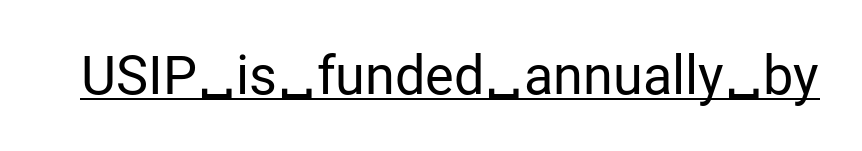
Q: Is the text bold? A: No.
Q: Is the text italic (slanted)? A: No, it is upright.
Q: Is the typeface a serif or a sans-serif typeface? A: Sans-serif.
Q: Is the text underlined? A: Yes.
Q: Is the spacing between letters normal or unusually wide? A: Normal.
Q: Width (condensed, normal, or wide)? A: Normal.
Q: Stroke contrast? A: Low.
Q: x-height? A: Medium.
Q: Monospaced? A: No.
